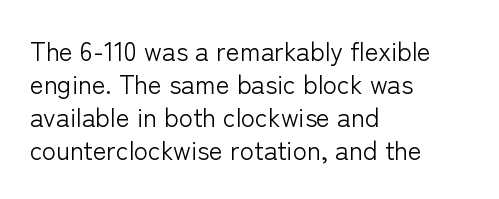
{"italic": "no", "bold": "no", "underline": "no", "align": "left", "line_spacing": "normal", "line_spacing_ratio": 1.27, "letter_spacing": "normal", "letter_spacing_em": 0.0, "glyph_px": 26}
